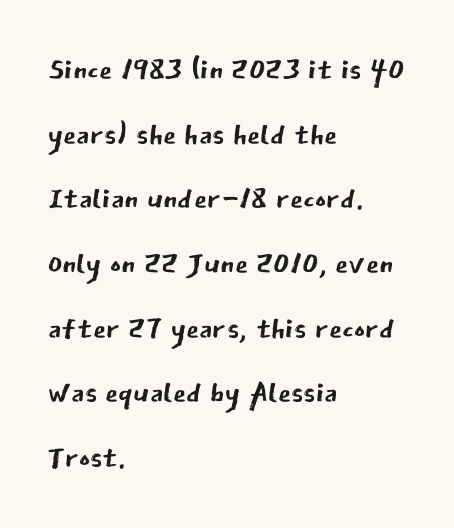
When letters stand straight like this, we call the style roman or upright. Teacher's note: observe the even left margin — that is flush-left alignment. The line-height multiplier appears to be the usual default. The passage shown is not underscored anywhere.
